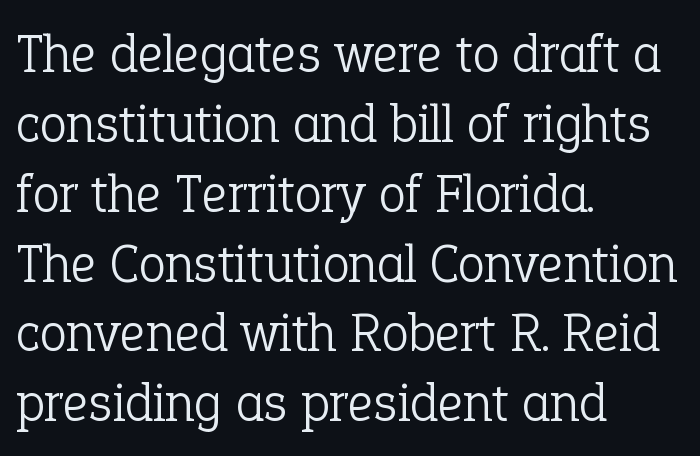
The image shows 55 px light serif type, upright; set left-aligned, normal line spacing (1.27x), normal letter spacing, not underlined; low stroke contrast and a medium x-height.
